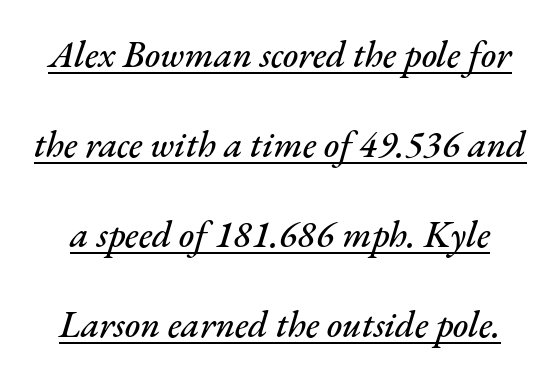
{"italic": "yes", "lean": "right", "slant_degrees": 17, "width": "normal", "stroke_contrast": "medium", "x_height": "small", "monospaced": "no", "underline": "yes", "line_spacing": "loose", "line_spacing_ratio": 2.43, "letter_spacing": "normal", "letter_spacing_em": 0.0, "glyph_px": 37}
